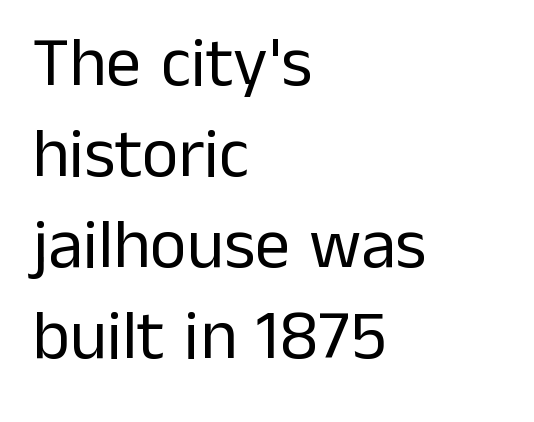
The face used here is proportionally spaced, like ordinary book or web type. This reads as an unemphasized weight, regular at the heaviest. One-word summary of the alignment: left. Does extra space separate the letters? No, they use regular spacing. Classification — sans serif.
